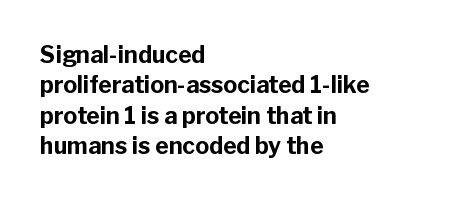
Each word holds together tightly as a unit, with standard inter-letter gaps. Typeset ragged right — the left edge is the straight one. Has an underline been added? It has not. The passage shown stacks its lines at a standard gap. A typesetter would mark this as roman, not italic. The passage shown is emphatically bold.
